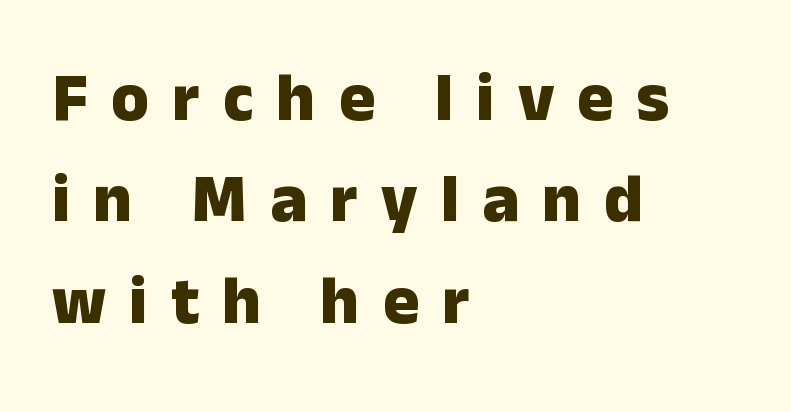
Q: Is the text bold? A: Yes.
Q: Is the text italic (slanted)? A: No, it is upright.
Q: Is the typeface a serif or a sans-serif typeface? A: Sans-serif.
Q: Is the text underlined? A: No.
Q: How is the paragraph aligned? A: Left-aligned.
Q: Is the spacing between letters normal or unusually wide? A: Unusually wide.
Q: Is the spacing between lines tight, normal or loose? A: Normal.
Q: Width (condensed, normal, or wide)? A: Normal.
Q: Stroke contrast? A: Low.
Q: x-height? A: Medium.
Q: Monospaced? A: No.
